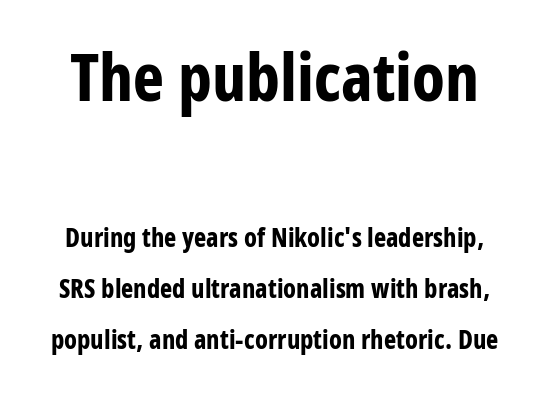
The image shows 66 px bold, condensed sans-serif type, upright; set loose line spacing (1.95x), normal letter spacing, not underlined; the first (top) block is 2.54x larger; low stroke contrast and a medium x-height.
